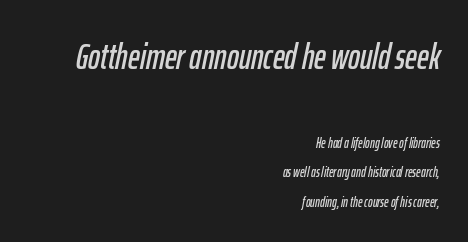
Q: Is the text italic (slanted)? A: Yes, it leans right by about 12 degrees.
Q: Is the text underlined? A: No.
Q: How is the paragraph aligned? A: Right-aligned.
Q: Is the spacing between letters normal or unusually wide? A: Normal.
Q: Is the spacing between lines tight, normal or loose? A: Loose.
Q: Which block of text is set in a larger size, the first (top) or the second (bottom)? A: The first (top) one.
Q: Width (condensed, normal, or wide)? A: Condensed.
Q: Stroke contrast? A: Low.
Q: x-height? A: Medium.
Q: Monospaced? A: No.
